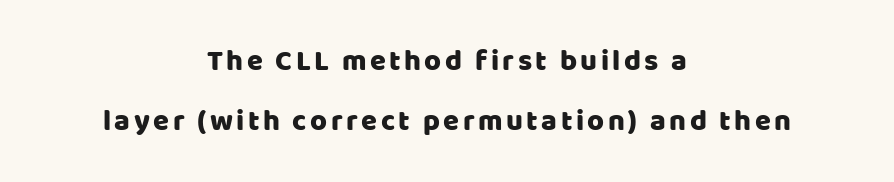
Q: Is the text italic (slanted)? A: No, it is upright.
Q: Is the typeface a serif or a sans-serif typeface? A: Sans-serif.
Q: Is the text underlined? A: No.
Q: How is the paragraph aligned? A: Centered.
Q: Is the spacing between lines tight, normal or loose? A: Loose.
Q: Width (condensed, normal, or wide)? A: Normal.
Q: Stroke contrast? A: Low.
Q: x-height? A: Large.
Q: Monospaced? A: No.
